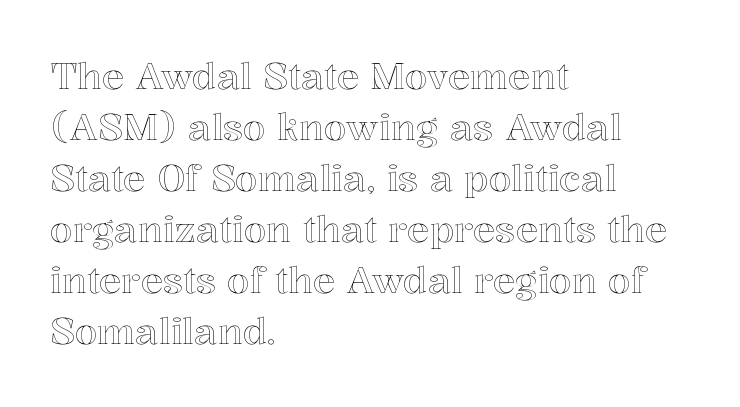
{"italic": "no", "width": "normal", "x_height": "medium", "monospaced": "no", "underline": "no", "align": "left", "line_spacing": "normal", "line_spacing_ratio": 1.38, "letter_spacing": "normal", "letter_spacing_em": 0.0, "glyph_px": 37}
